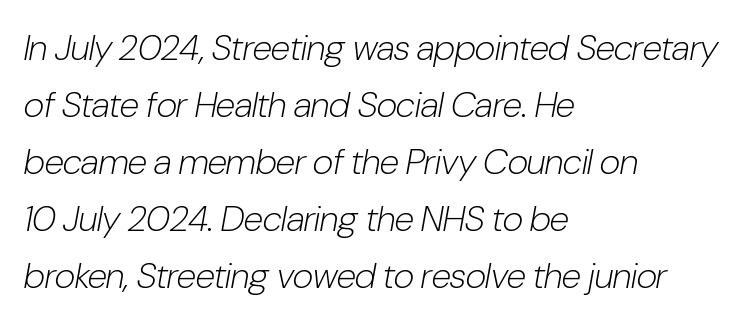
The image shows 36 px light, condensed type, italic (leaning right); set left-aligned, normal line spacing (1.58x), normal letter spacing, not underlined; low stroke contrast and a medium x-height.
